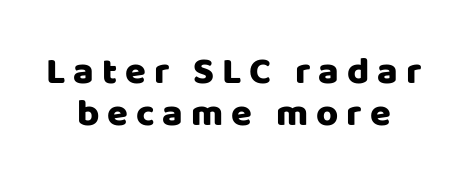
The image shows 38 px sans-serif type, upright; set centered, tight line spacing (1.11x), unusually wide letter spacing (+0.21 em), not underlined; low stroke contrast and a large x-height.
